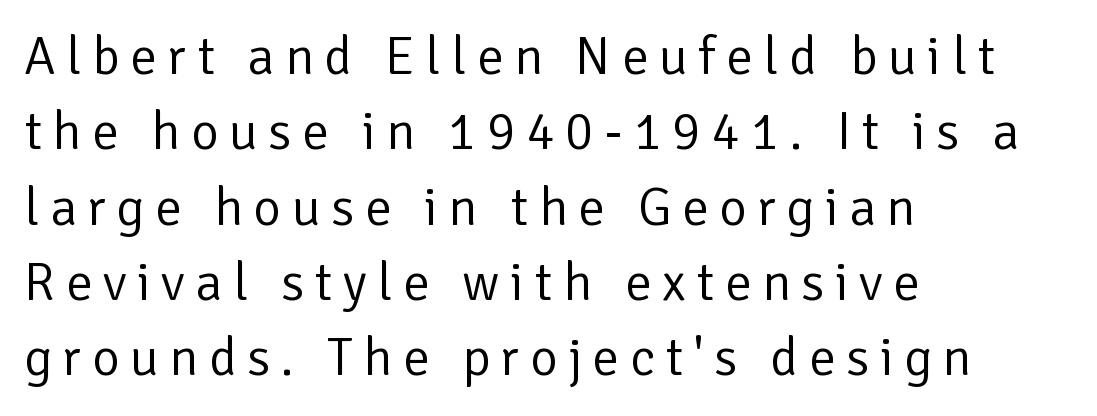
The image shows 53 px regular-weight sans-serif type, upright; set left-aligned, normal line spacing (1.42x), unusually wide letter spacing (+0.2 em), not underlined; low stroke contrast and a medium x-height.
